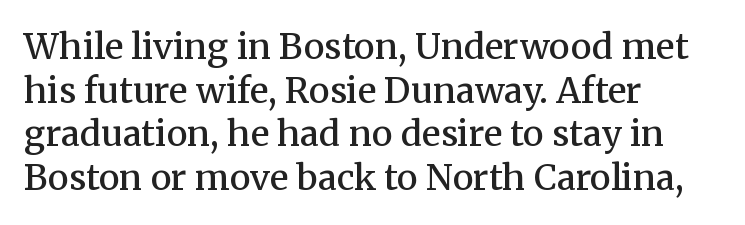
The letters advance in unequal steps, a hallmark of proportional type. In terms of weight, the rendering is demibold, just under bold. Is this a sans? No — the strokes have serifs. Do the letters lean? They stand straight. This rendering features lettering with no underline. A classic flush-left, rag-right setting is used for this passage.
